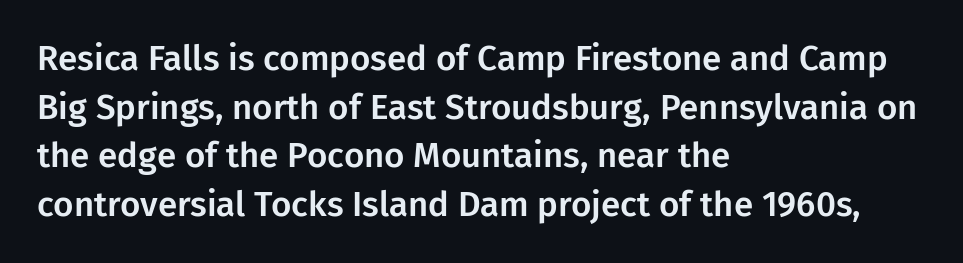
The image shows 35 px sans-serif type, upright; set left-aligned, normal line spacing (1.39x), normal letter spacing, not underlined; low stroke contrast and a medium x-height.
